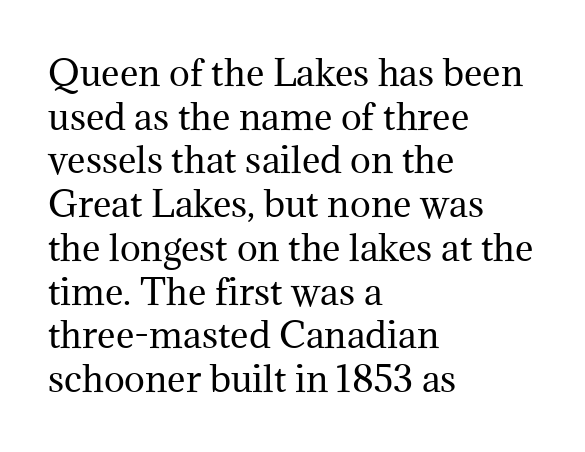
The image shows 35 px regular-weight serif type, upright; set left-aligned, normal line spacing (1.25x), normal letter spacing, not underlined; medium stroke contrast and a medium x-height.
